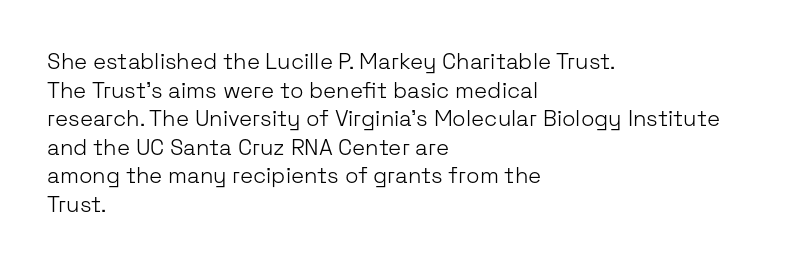
Check the space under the baseline: it is left empty. Characters follow at the spacing the type designer built in. These glyphs show unthickened strokes, regular width or finer. This is the regular roman posture of the typeface. A typesetter would call this leading conventional body-copy spacing. The compositor pushed each line to the left boundary.
